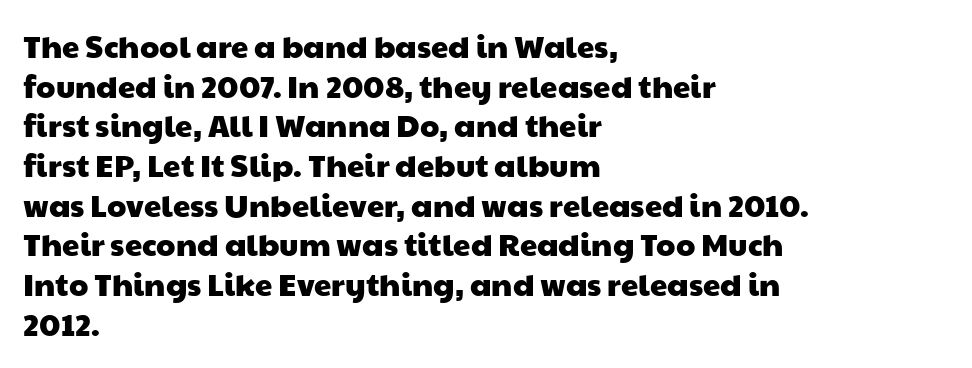
Q: Is the typeface a serif or a sans-serif typeface? A: Sans-serif.
Q: Is the text underlined? A: No.
Q: How is the paragraph aligned? A: Left-aligned.
Q: Is the spacing between letters normal or unusually wide? A: Normal.
Q: Is the spacing between lines tight, normal or loose? A: Normal.
Q: Width (condensed, normal, or wide)? A: Wide.
Q: Stroke contrast? A: Low.
Q: x-height? A: Medium.
Q: Monospaced? A: No.
